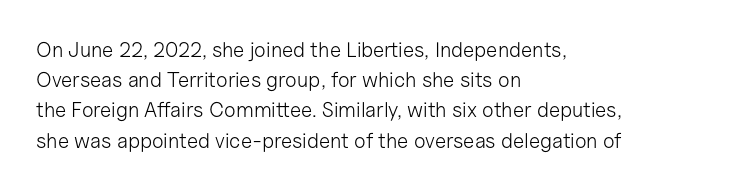
The image shows 21 px text type, upright; set left-aligned, normal line spacing (1.44x), normal letter spacing, not underlined.
